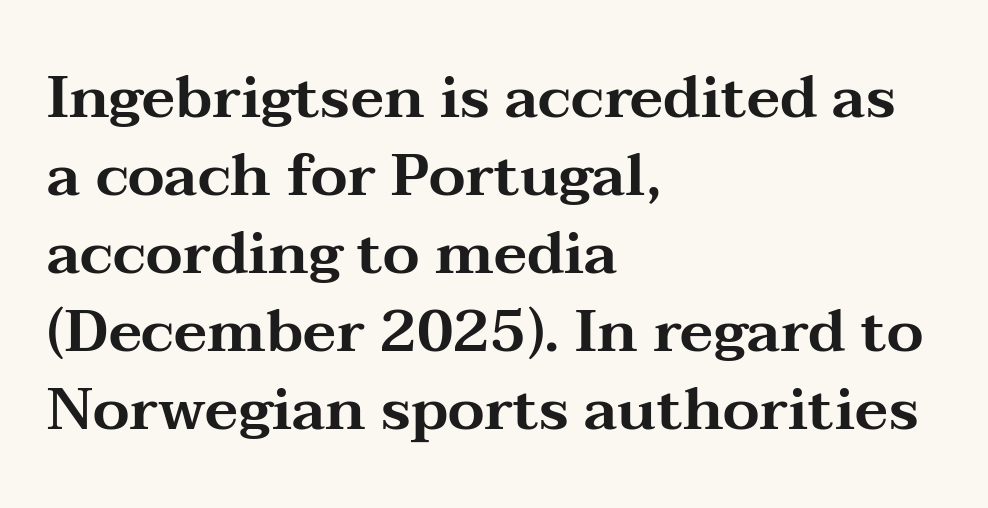
{"serif": "yes", "italic": "no", "width": "wide", "stroke_contrast": "medium", "x_height": "medium", "monospaced": "no", "underline": "no", "align": "left", "line_spacing": "normal", "line_spacing_ratio": 1.32, "letter_spacing": "normal", "letter_spacing_em": 0.0, "glyph_px": 59}
